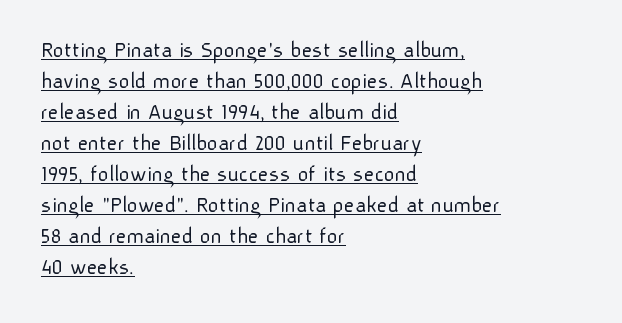
Q: Is the text bold? A: No.
Q: Is the text italic (slanted)? A: No, it is upright.
Q: Is the text underlined? A: Yes.
Q: How is the paragraph aligned? A: Left-aligned.
Q: Is the spacing between letters normal or unusually wide? A: Normal.
Q: Is the spacing between lines tight, normal or loose? A: Normal.
